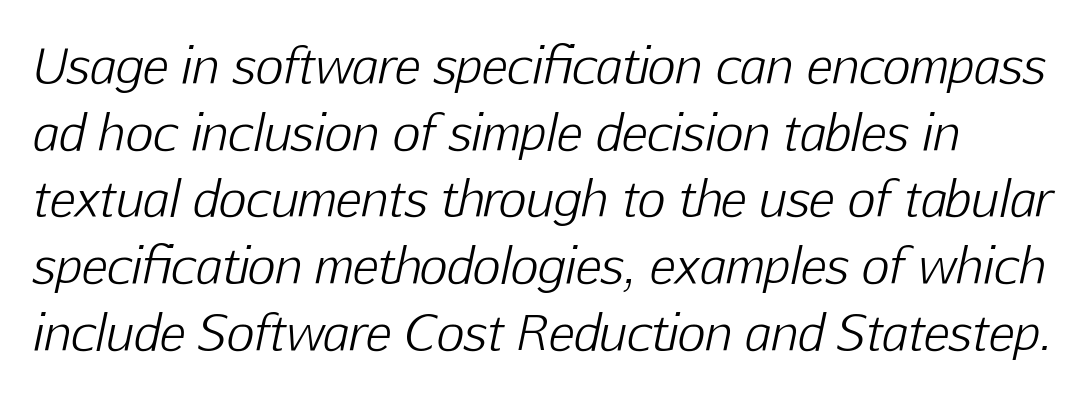
{"italic": "yes", "lean": "right", "slant_degrees": 12, "bold": "no", "weight": "light", "width": "normal", "stroke_contrast": "low", "x_height": "medium", "monospaced": "no", "underline": "no", "line_spacing": "normal", "line_spacing_ratio": 1.39, "letter_spacing": "normal", "letter_spacing_em": 0.0, "glyph_px": 48}
